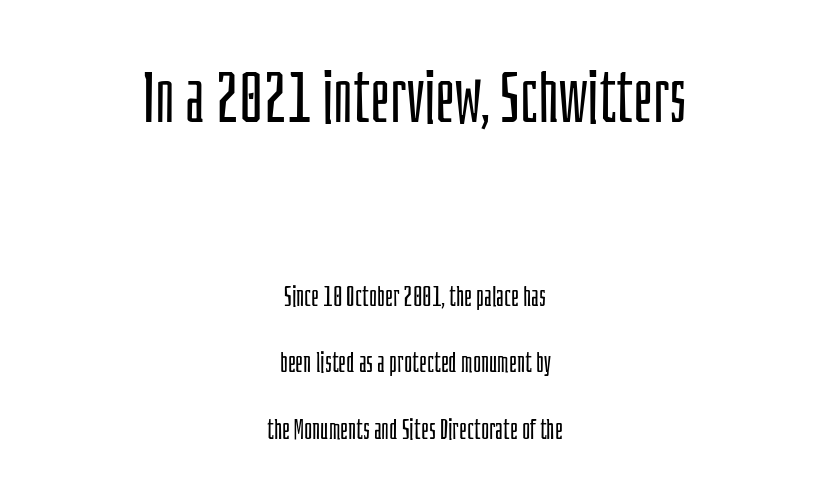
{"serif": "no", "italic": "no", "bold": "no", "weight": "light", "width": "condensed", "stroke_contrast": "low", "x_height": "large", "monospaced": "no", "underline": "no", "align": "center", "line_spacing": "loose", "line_spacing_ratio": 2.38, "letter_spacing": "normal", "letter_spacing_em": 0.0, "larger_block": "first", "size_ratio": 2.54, "glyph_px": 71}
